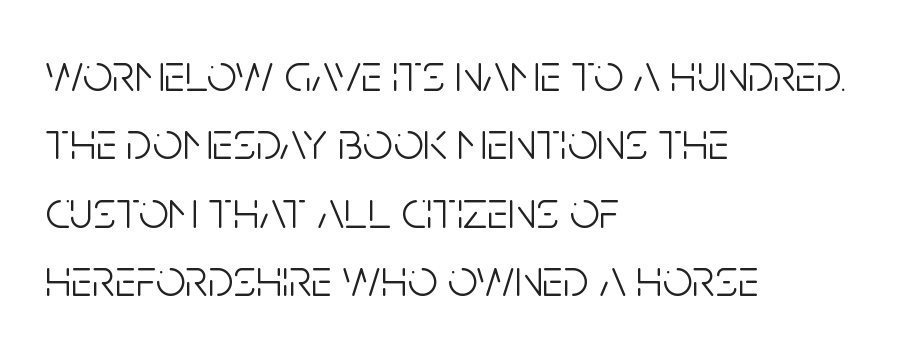
The image shows 53 px light, condensed sans-serif type, upright; set left-aligned, normal line spacing (1.29x), normal letter spacing, not underlined; low stroke contrast and a large x-height.
